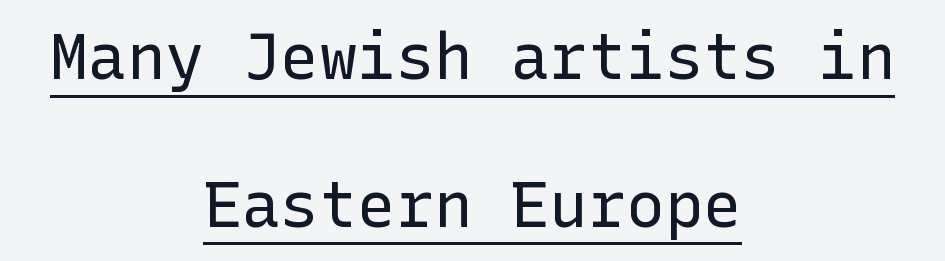
The image shows 64 px regular-weight sans-serif type, upright; set centered, loose line spacing (2.31x), normal letter spacing, underlined; low stroke contrast and a medium x-height.
